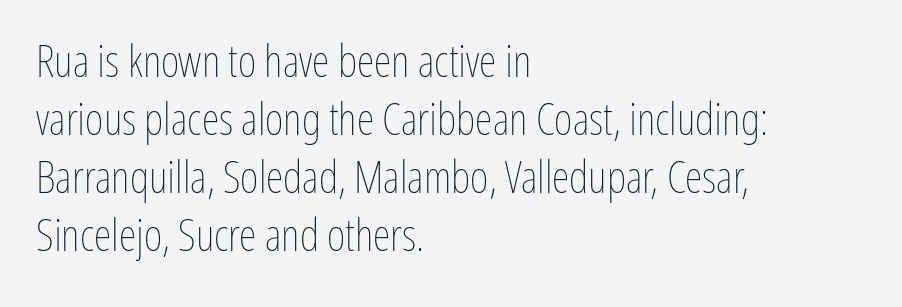
The image shows 45 px thin, condensed type, upright; set left-aligned, normal line spacing (1.29x), normal letter spacing, not underlined; low stroke contrast and a medium x-height.
